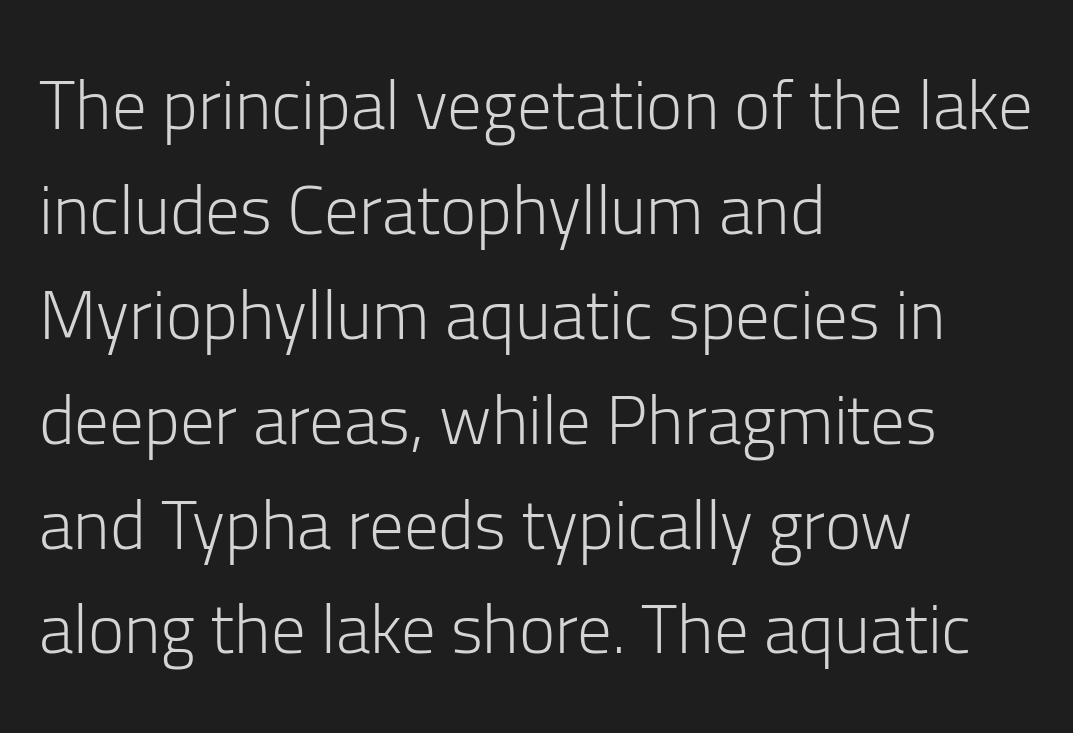
The letters advance in unequal steps, a hallmark of proportional type. A normal amount of white space separates one row of letters from the next. A typesetter would mark this as roman, not italic. The letters sit at their default tracking, neither squeezed nor spread.
